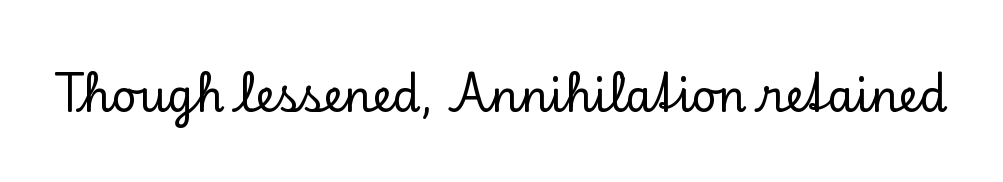
Q: Is the text italic (slanted)? A: No, it is upright.
Q: Is the text underlined? A: No.
Q: Is the spacing between letters normal or unusually wide? A: Normal.
Q: Width (condensed, normal, or wide)? A: Normal.
Q: Stroke contrast? A: Low.
Q: x-height? A: Small.
Q: Monospaced? A: No.
